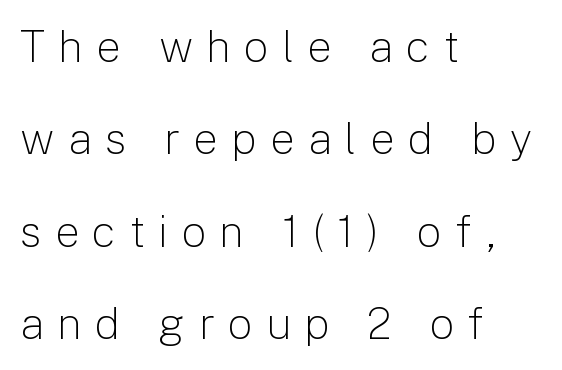
The image shows 44 px light sans-serif type, upright; set left-aligned, loose line spacing (2.1x), unusually wide letter spacing (+0.3 em), not underlined; low stroke contrast and a medium x-height.
